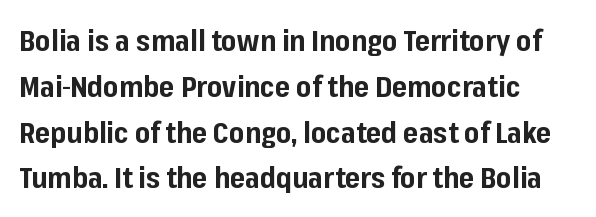
Horizontally, the lines are justified to the leading edge only. No feet cap the strokes, marking this as sans-serif type. Does the weight exceed regular? Yes, all the way to bold. No extra tracking has been applied to these lines. Clear beneath every line of the passage.
